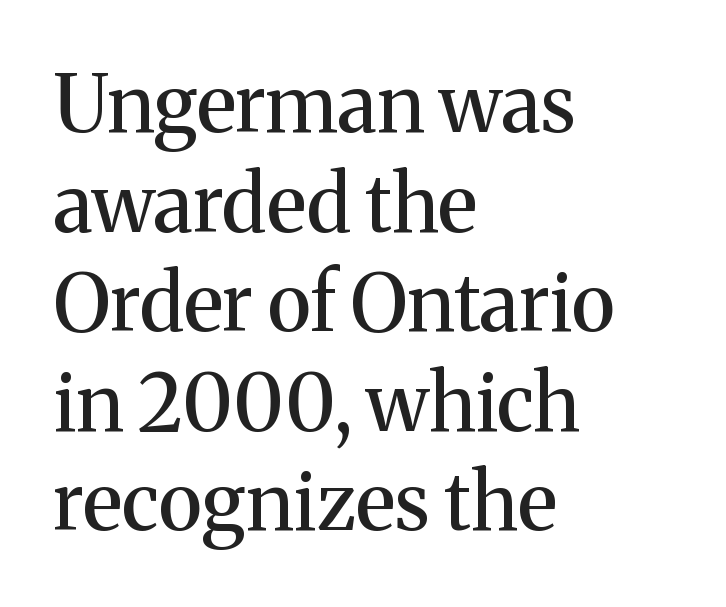
The image shows 79 px serif type, upright; set left-aligned, normal line spacing (1.26x), normal letter spacing, not underlined; medium stroke contrast and a medium x-height.
